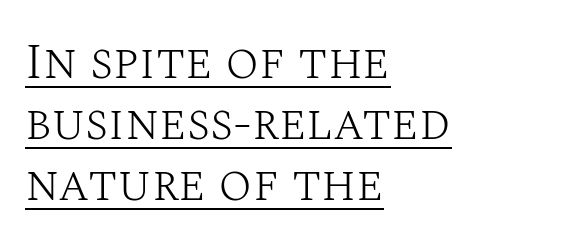
{"serif": "yes", "italic": "no", "bold": "no", "weight": "light", "width": "normal", "stroke_contrast": "medium", "x_height": "large", "monospaced": "no", "underline": "yes", "align": "left", "line_spacing_ratio": 1.22, "letter_spacing": "normal", "letter_spacing_em": 0.0, "glyph_px": 50}
